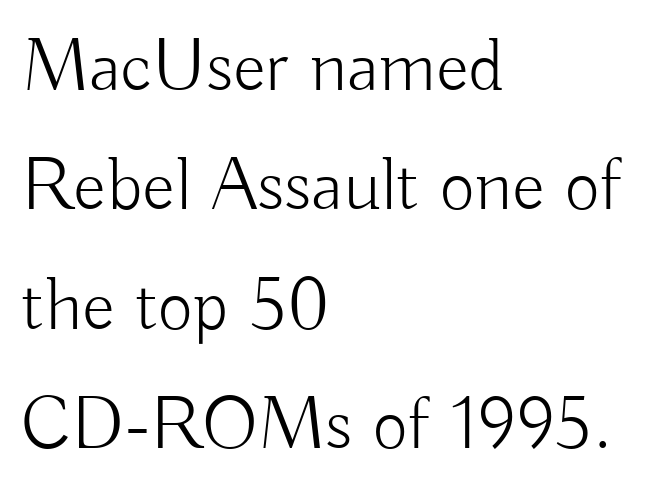
Beneath every word, the page is bare. Inter-character spacing is left at the font's built-in metrics. Successive baselines arrive at the customary interval. A classic flush-left, rag-right setting is used for this passage. The text was rendered using a sans face with plain stroke endings.
